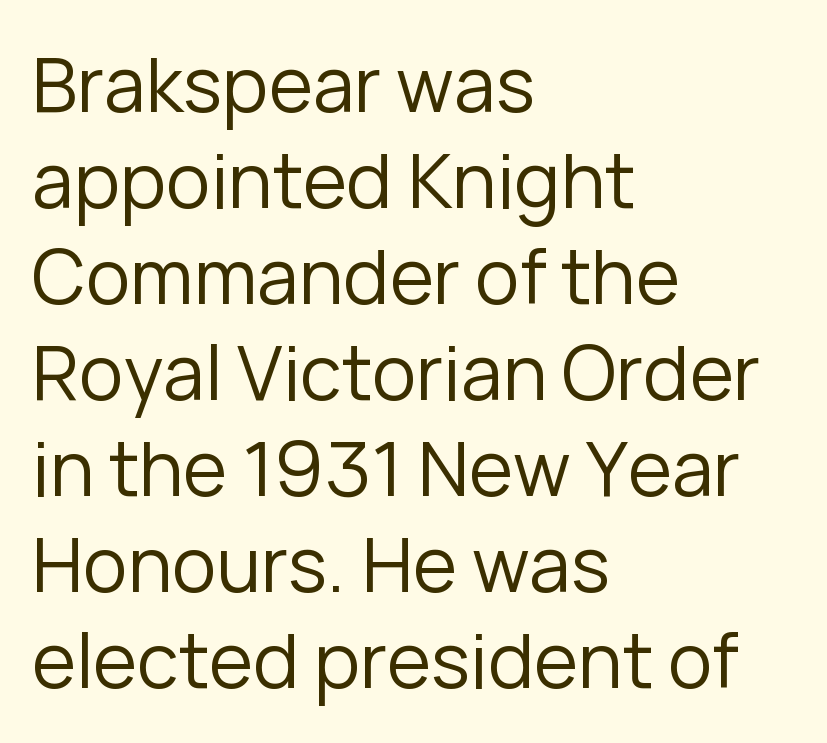
Q: Is the text bold? A: No.
Q: Is the text italic (slanted)? A: No, it is upright.
Q: Is the typeface a serif or a sans-serif typeface? A: Sans-serif.
Q: Is the text underlined? A: No.
Q: How is the paragraph aligned? A: Left-aligned.
Q: Is the spacing between letters normal or unusually wide? A: Normal.
Q: Is the spacing between lines tight, normal or loose? A: Normal.
Q: Width (condensed, normal, or wide)? A: Normal.
Q: Stroke contrast? A: Low.
Q: x-height? A: Medium.
Q: Monospaced? A: No.
